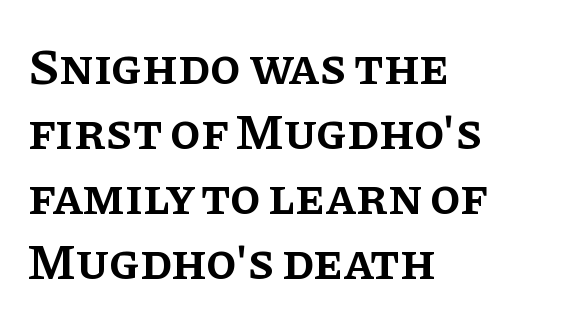
Stems and bowls a touch heavier than normal — semibold. The face used here is proportionally spaced, like ordinary book or web type. Interline gaps are of average width in this sample. Observe the ordinary spacing: letters are neighbours, not strangers. If you drew a line through each stem, it would be perfectly vertical. The text block is weighted toward the left margin, trailing off unevenly rightward.
